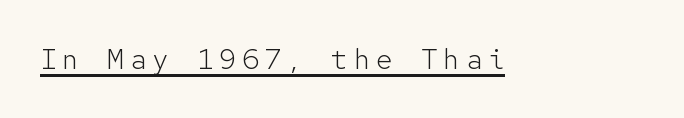
{"serif": "no", "italic": "no", "bold": "no", "weight": "light", "width": "normal", "stroke_contrast": "low", "x_height": "medium", "monospaced": "yes", "underline": "yes", "letter_spacing": "wide", "letter_spacing_em": 0.2, "glyph_px": 28}
